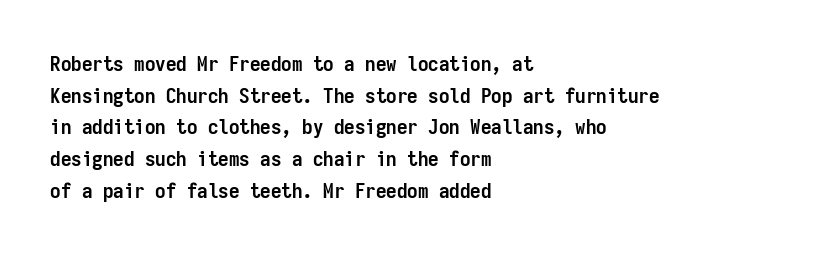
{"italic": "no", "bold": "yes", "underline": "no", "align": "left", "line_spacing": "normal", "line_spacing_ratio": 1.51, "letter_spacing": "normal", "letter_spacing_em": 0.0, "glyph_px": 21}
